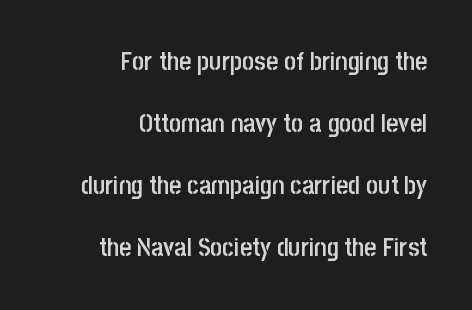
The face used here is a semibold: visibly heavier than regular, lighter than bold. Quick note: not italic, upright. If you measured baseline to baseline, you'd find a long distance. Between one letter and the next there's only the usual sliver of space.
